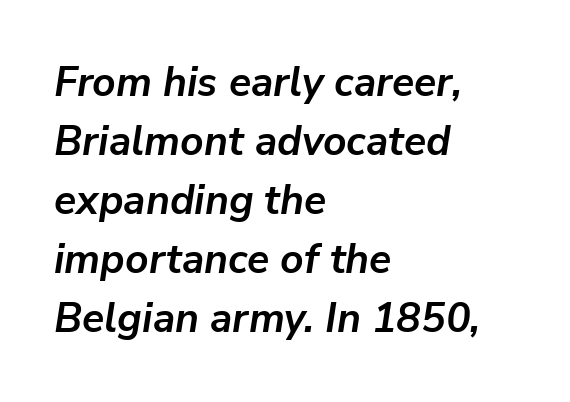
{"italic": "yes", "lean": "right", "slant_degrees": 9, "bold": "yes", "weight": "semibold", "width": "normal", "stroke_contrast": "low", "x_height": "medium", "monospaced": "no", "underline": "no", "align": "left", "line_spacing": "normal", "line_spacing_ratio": 1.44, "letter_spacing": "normal", "letter_spacing_em": 0.0, "glyph_px": 41}
